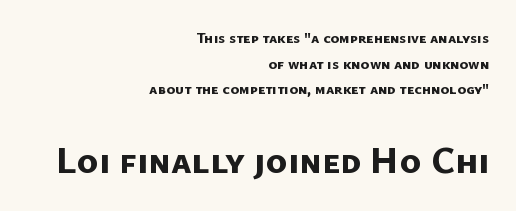
Q: Is the text bold? A: Yes.
Q: Is the typeface a serif or a sans-serif typeface? A: Sans-serif.
Q: Is the text underlined? A: No.
Q: How is the paragraph aligned? A: Right-aligned.
Q: Is the spacing between letters normal or unusually wide? A: Normal.
Q: Which block of text is set in a larger size, the first (top) or the second (bottom)? A: The second (bottom) one.
Q: Width (condensed, normal, or wide)? A: Normal.
Q: Stroke contrast? A: Low.
Q: x-height? A: Medium.
Q: Monospaced? A: No.
